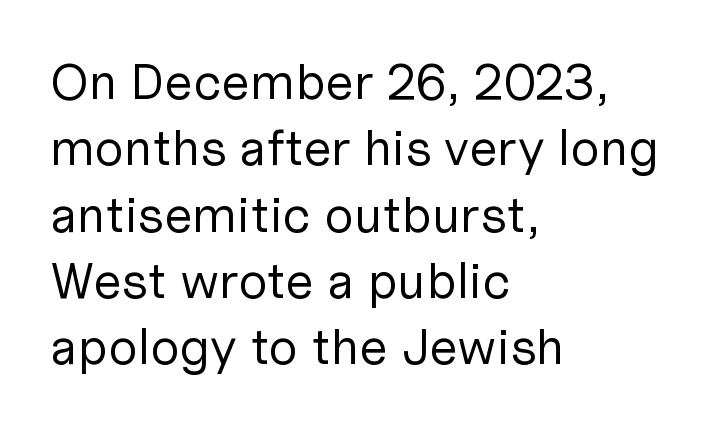
Q: Is the text bold? A: No.
Q: Is the text italic (slanted)? A: No, it is upright.
Q: Is the typeface a serif or a sans-serif typeface? A: Sans-serif.
Q: Is the text underlined? A: No.
Q: How is the paragraph aligned? A: Left-aligned.
Q: Is the spacing between letters normal or unusually wide? A: Normal.
Q: Is the spacing between lines tight, normal or loose? A: Normal.
Q: Width (condensed, normal, or wide)? A: Normal.
Q: Stroke contrast? A: Low.
Q: x-height? A: Medium.
Q: Monospaced? A: No.
